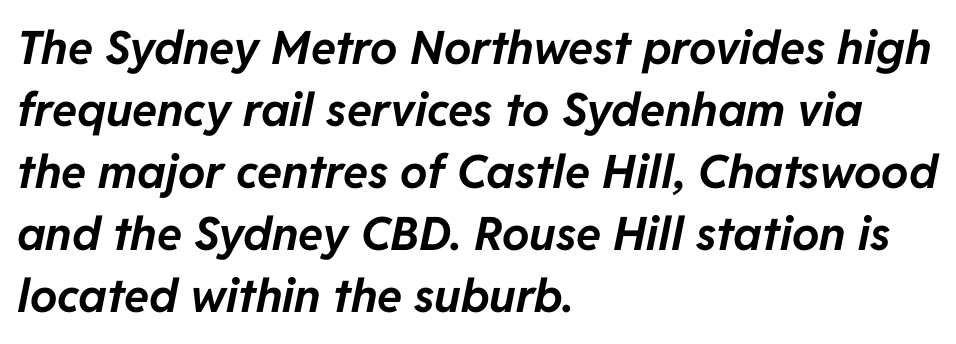
Q: Is the text bold? A: Yes.
Q: Is the text italic (slanted)? A: Yes, it leans right by about 11 degrees.
Q: Is the text underlined? A: No.
Q: How is the paragraph aligned? A: Left-aligned.
Q: Is the spacing between letters normal or unusually wide? A: Normal.
Q: Is the spacing between lines tight, normal or loose? A: Normal.
Q: Width (condensed, normal, or wide)? A: Normal.
Q: Stroke contrast? A: Low.
Q: x-height? A: Medium.
Q: Monospaced? A: No.
